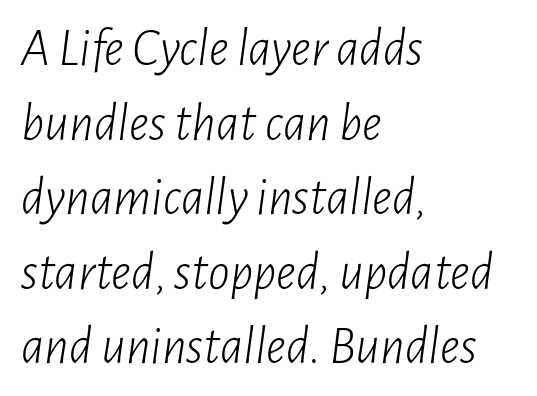
What's the leading like? Ordinary, nothing unusual. No heavy texture on the line: the type isn't bold. This rendering leaves character spacing at its baseline value. Spacing verdict: proportional, widths tailored to each character. Notice how the passage keeps a crisp vertical edge on the left only.
